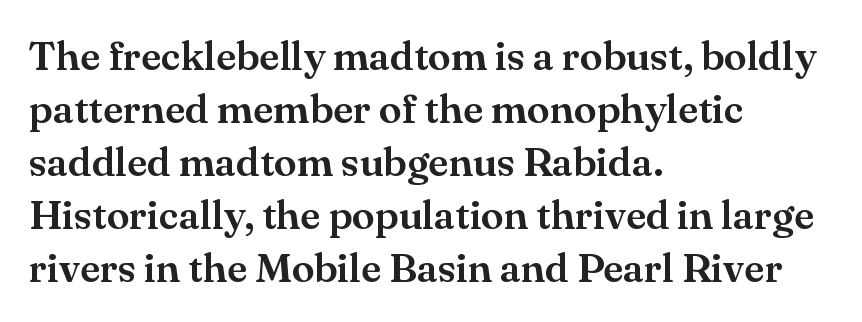
{"serif": "yes", "italic": "no", "width": "normal", "stroke_contrast": "medium", "x_height": "small", "monospaced": "no", "underline": "no", "align": "left", "line_spacing": "normal", "line_spacing_ratio": 1.29, "letter_spacing": "normal", "letter_spacing_em": 0.0, "glyph_px": 41}
